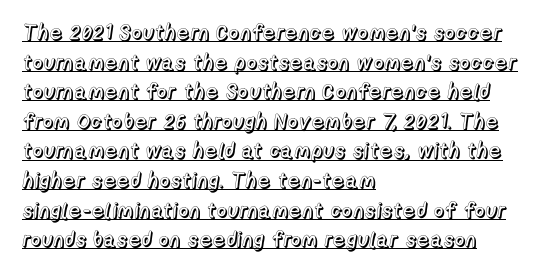
The image shows 21 px text type; set left-aligned, normal line spacing (1.41x), normal letter spacing, underlined.
